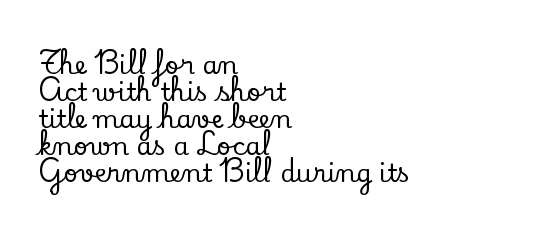
The image shows 25 px text type, upright; set left-aligned, tight line spacing (1.08x), normal letter spacing, not underlined.
